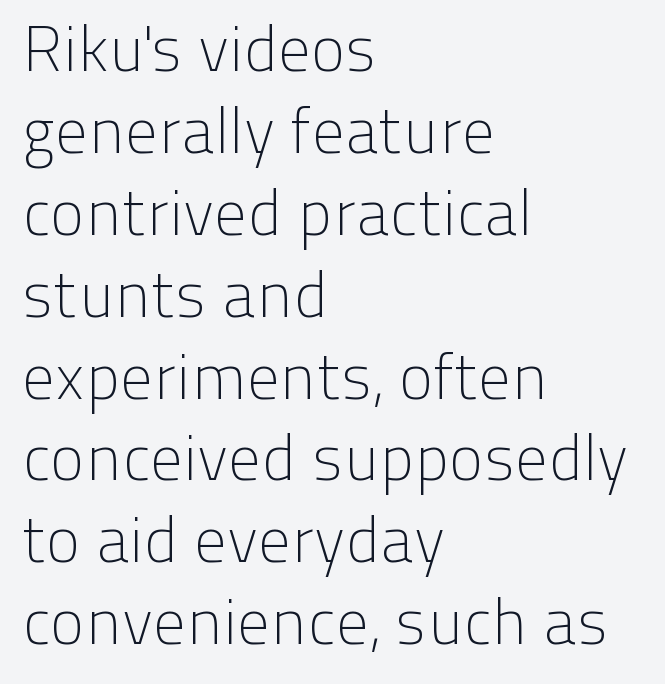
{"serif": "no", "italic": "no", "bold": "no", "weight": "light", "width": "normal", "stroke_contrast": "low", "x_height": "medium", "monospaced": "no", "underline": "no", "align": "left", "line_spacing": "normal", "line_spacing_ratio": 1.26, "letter_spacing": "normal", "letter_spacing_em": 0.0, "glyph_px": 65}
